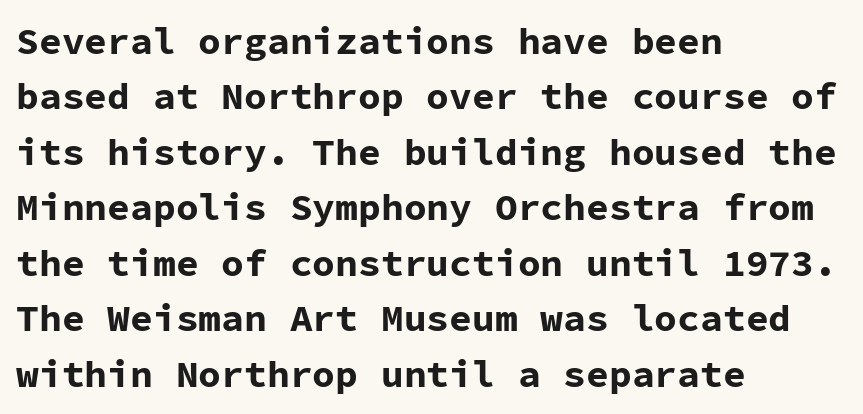
The image shows 38 px bold sans-serif type, upright, monospaced; set left-aligned, normal line spacing (1.46x), normal letter spacing, not underlined; low stroke contrast and a medium x-height.
